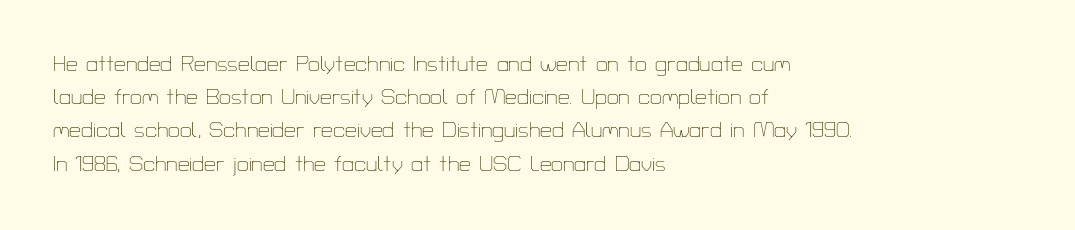
The face looks like a standard text weight, possibly lighter. Short and long lines alike share a common starting point at left. Vertically, the passage feels balanced, rows spaced as you'd expect. A bare baseline throughout the passage. Here the glyphs are tracked normally, forming tight word shapes.
